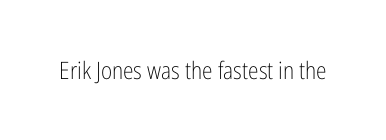
Only glyphs here, with clear space below each row. Notice how the stems are strictly vertical — no italics here. Between one letter and the next there's only the usual sliver of space. Is this a heavy cut? Hardly; it is regular or lighter.
